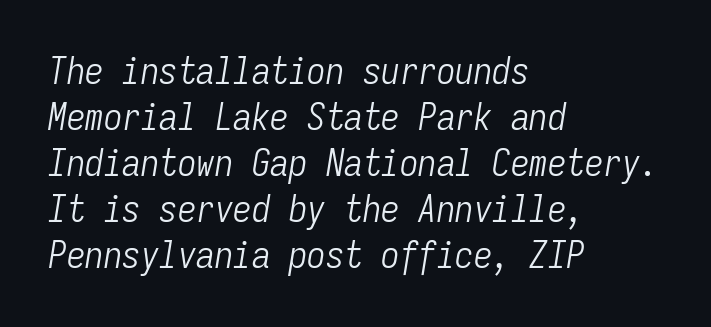
The image shows 37 px light, condensed type, italic (leaning right), monospaced; set left-aligned, line spacing 1.24x, normal letter spacing, not underlined; low stroke contrast and a medium x-height.
